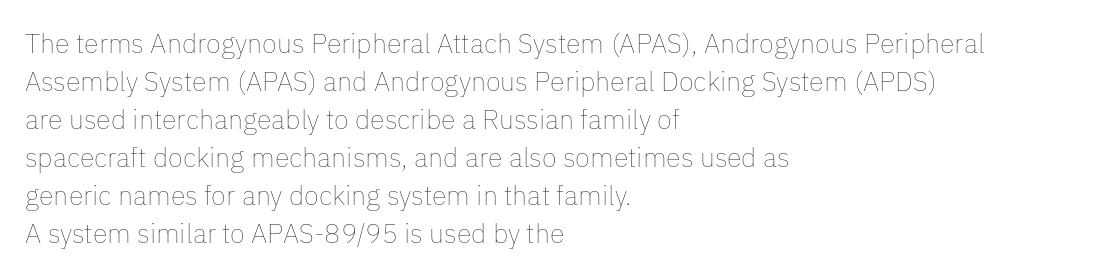
{"italic": "no", "bold": "no", "underline": "no", "align": "left", "line_spacing": "normal", "line_spacing_ratio": 1.41, "letter_spacing": "normal", "letter_spacing_em": 0.0, "glyph_px": 27}
